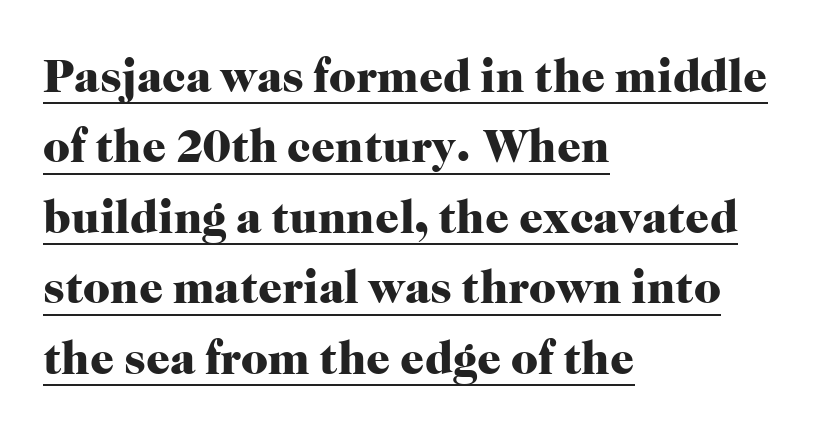
The image shows 47 px heavy serif type, upright; set left-aligned, normal line spacing (1.5x), normal letter spacing, underlined; high stroke contrast and a medium x-height.
